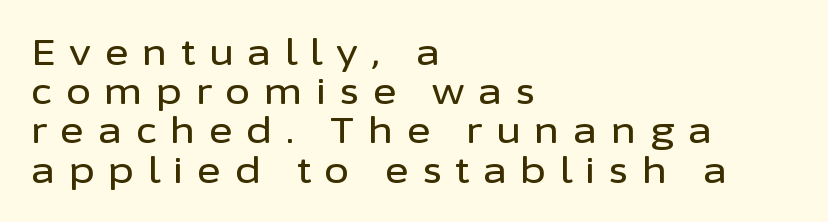
{"serif": "no", "italic": "no", "width": "normal", "stroke_contrast": "low", "x_height": "medium", "monospaced": "no", "underline": "no", "align": "left", "line_spacing": "tight", "line_spacing_ratio": 1.09, "letter_spacing": "wide", "letter_spacing_em": 0.38, "glyph_px": 36}
